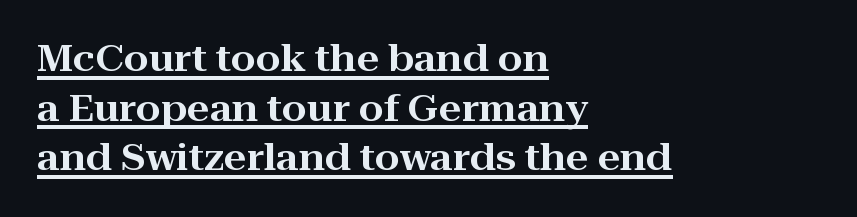
Spacing verdict: proportional, widths tailored to each character. Students, note that the glyphs here touch the page at normal intervals. Summary of vertical rhythm: regular, with standard interline spacing. A typesetter would mark this as roman, not italic.
